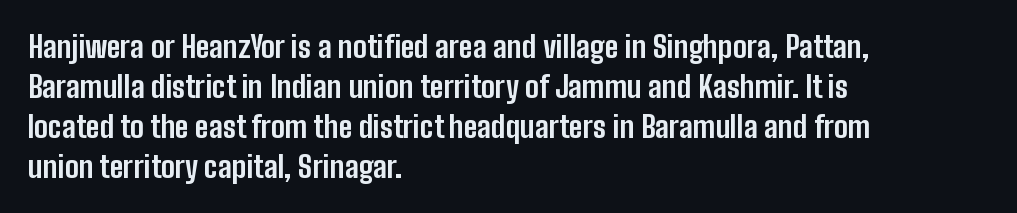
No feet cap the strokes, marking this as sans-serif type. Left-aligned paragraph, ragged on the right. Weight check: bold — yes, fully. It's the straight-up-and-down kind of type. Any mark beneath the type? The region is blank. Students, observe: this is what conventionally led text looks like.
